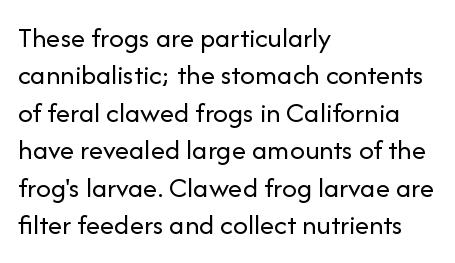
{"serif": "no", "italic": "no", "bold": "no", "weight": "regular", "width": "normal", "stroke_contrast": "low", "x_height": "medium", "monospaced": "no", "underline": "no", "align": "left", "line_spacing": "normal", "line_spacing_ratio": 1.29, "letter_spacing": "normal", "letter_spacing_em": 0.0, "glyph_px": 29}
